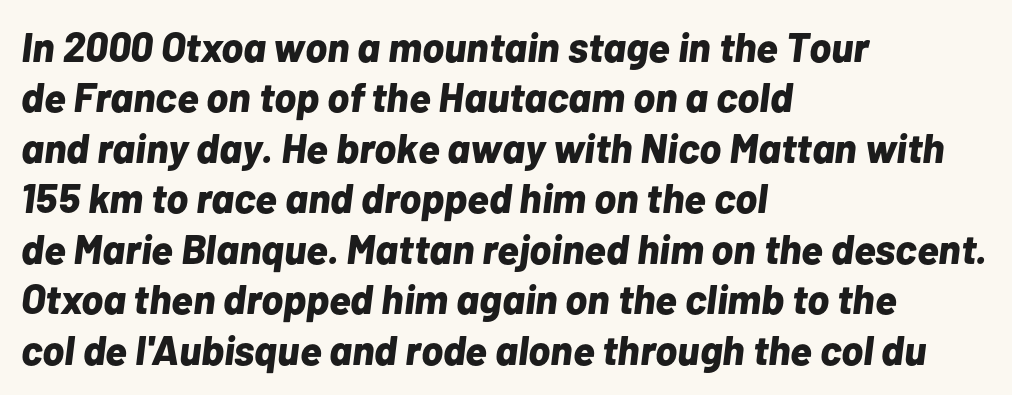
{"italic": "yes", "lean": "right", "slant_degrees": 7, "bold": "yes", "weight": "bold", "width": "normal", "stroke_contrast": "low", "x_height": "medium", "monospaced": "no", "underline": "no", "align": "left", "line_spacing_ratio": 1.23, "letter_spacing": "normal", "letter_spacing_em": 0.0, "glyph_px": 41}
